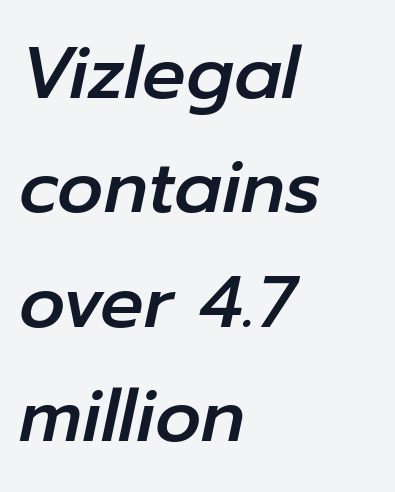
Q: Is the text italic (slanted)? A: Yes, it leans right by about 12 degrees.
Q: Is the text underlined? A: No.
Q: How is the paragraph aligned? A: Left-aligned.
Q: Is the spacing between letters normal or unusually wide? A: Normal.
Q: Is the spacing between lines tight, normal or loose? A: Normal.
Q: Width (condensed, normal, or wide)? A: Normal.
Q: Stroke contrast? A: Low.
Q: x-height? A: Medium.
Q: Monospaced? A: No.
